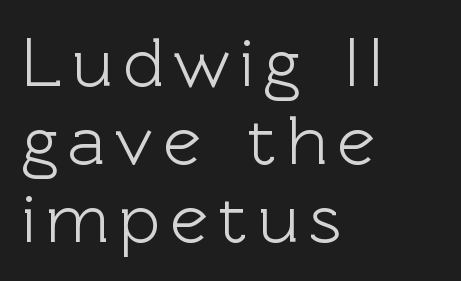
The image shows 71 px sans-serif type, upright; set left-aligned, tight line spacing (1.1x), not underlined; a medium x-height.
